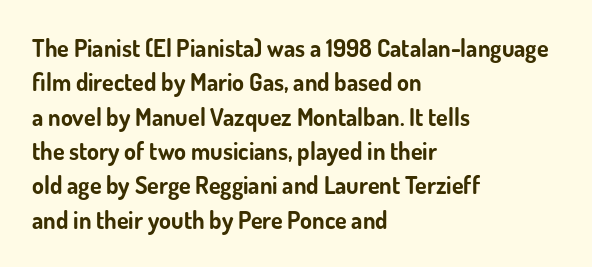
The image shows 24 px bold type, upright; set left-aligned, normal line spacing (1.43x), normal letter spacing, not underlined.
